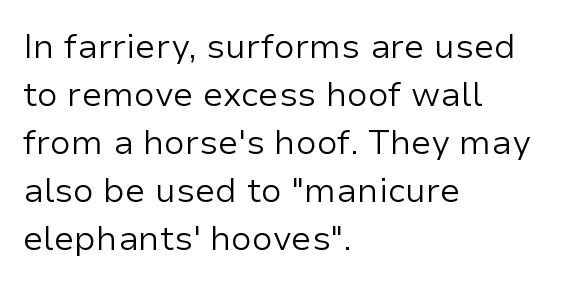
The image shows 34 px regular-weight sans-serif type, upright; set left-aligned, normal line spacing (1.41x), normal letter spacing, not underlined; low stroke contrast and a medium x-height.
